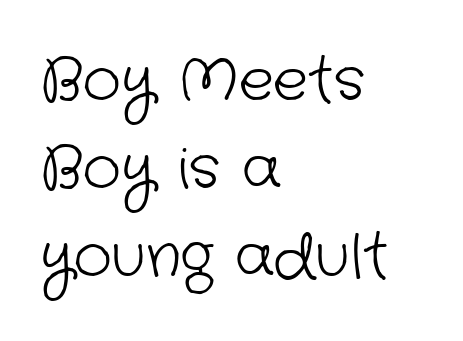
Q: Is the text bold? A: No.
Q: Is the typeface a serif or a sans-serif typeface? A: Sans-serif.
Q: Is the text underlined? A: No.
Q: How is the paragraph aligned? A: Left-aligned.
Q: Is the spacing between letters normal or unusually wide? A: Normal.
Q: Is the spacing between lines tight, normal or loose? A: Normal.
Q: Width (condensed, normal, or wide)? A: Normal.
Q: Stroke contrast? A: Low.
Q: x-height? A: Medium.
Q: Monospaced? A: No.
